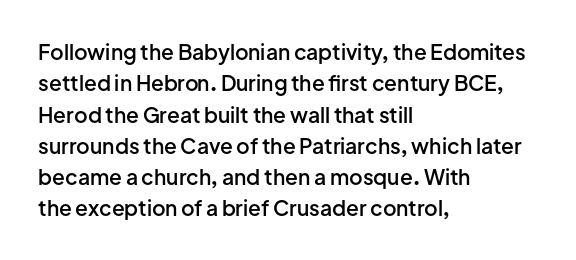
Q: Is the text bold? A: Semi-bold.
Q: Is the text italic (slanted)? A: No, it is upright.
Q: Is the text underlined? A: No.
Q: How is the paragraph aligned? A: Left-aligned.
Q: Is the spacing between letters normal or unusually wide? A: Normal.
Q: Is the spacing between lines tight, normal or loose? A: Normal.
